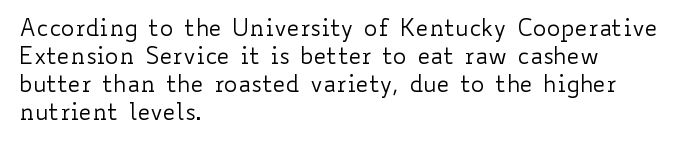
Q: Is the text bold? A: No.
Q: Is the text italic (slanted)? A: No, it is upright.
Q: Is the text underlined? A: No.
Q: How is the paragraph aligned? A: Left-aligned.
Q: Is the spacing between letters normal or unusually wide? A: Normal.
